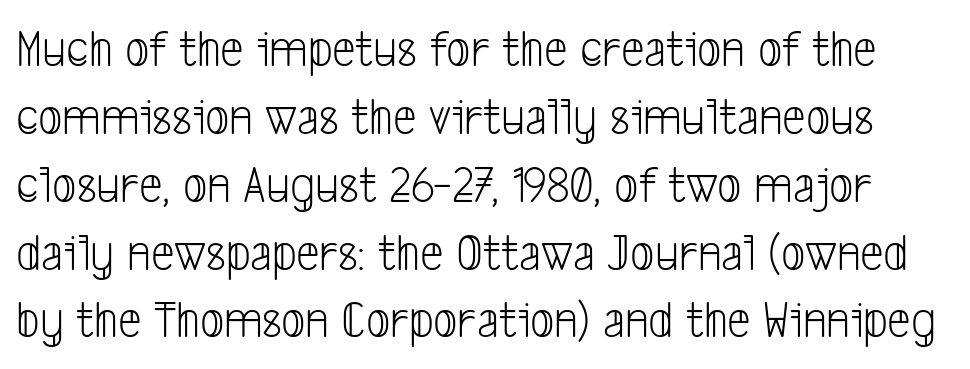
The image shows 53 px light, condensed sans-serif type; set normal line spacing (1.28x), normal letter spacing, not underlined; low stroke contrast and a medium x-height.
